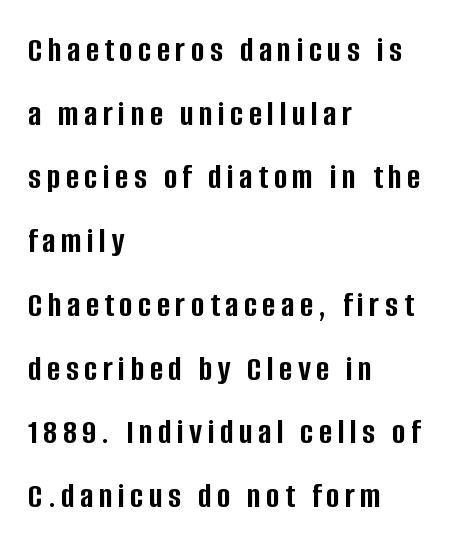
The image shows 36 px semibold, condensed sans-serif type, upright; set left-aligned, line spacing 1.77x, not underlined; low stroke contrast and a large x-height.
